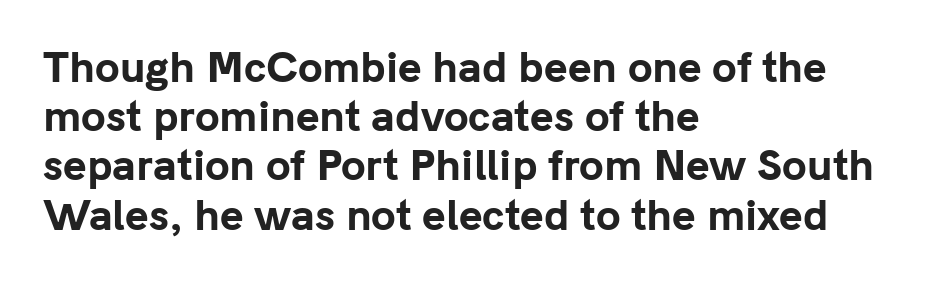
Q: Is the text bold? A: Yes.
Q: Is the text italic (slanted)? A: No, it is upright.
Q: Is the typeface a serif or a sans-serif typeface? A: Sans-serif.
Q: Is the text underlined? A: No.
Q: How is the paragraph aligned? A: Left-aligned.
Q: Is the spacing between letters normal or unusually wide? A: Normal.
Q: Width (condensed, normal, or wide)? A: Normal.
Q: Stroke contrast? A: Low.
Q: x-height? A: Medium.
Q: Monospaced? A: No.
